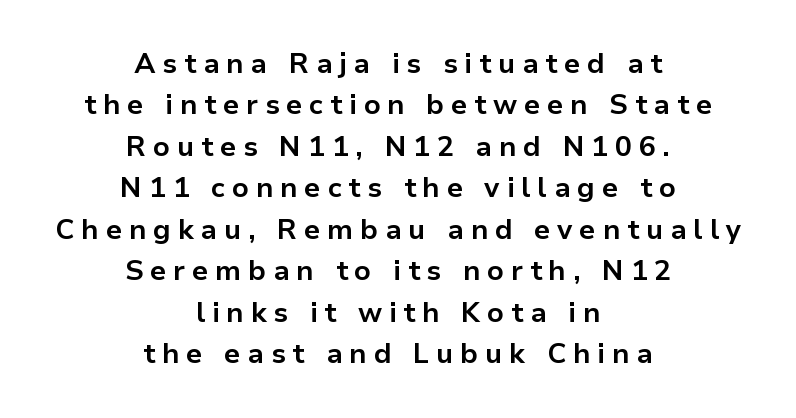
Underlining? Definitely not there. Note the varied advance widths — an 'i' is clearly narrower than an 'm'. When letters stand straight like this, we call the style roman or upright. Check where the strokes stop: nothing finishes them off — pure sans. The horizontal fit of the characters is loose and conspicuously gappy.
